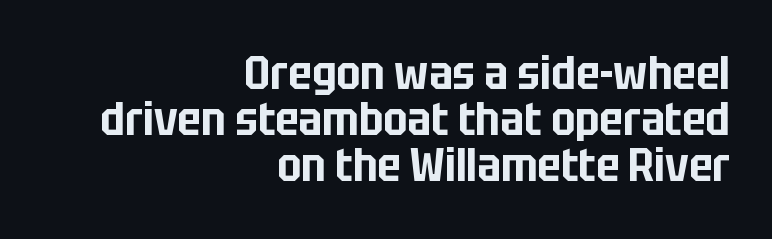
{"serif": "no", "italic": "no", "width": "condensed", "stroke_contrast": "low", "x_height": "large", "monospaced": "no", "underline": "no", "align": "right", "line_spacing": "tight", "line_spacing_ratio": 0.98, "letter_spacing": "normal", "letter_spacing_em": 0.0, "glyph_px": 47}
